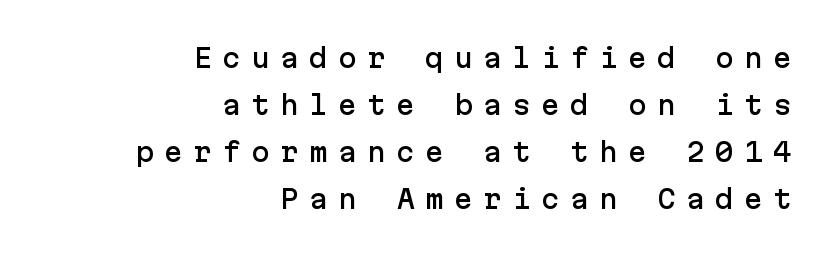
{"italic": "no", "underline": "no", "align": "right", "line_spacing_ratio": 1.88, "letter_spacing": "wide", "letter_spacing_em": 0.41, "glyph_px": 25}
